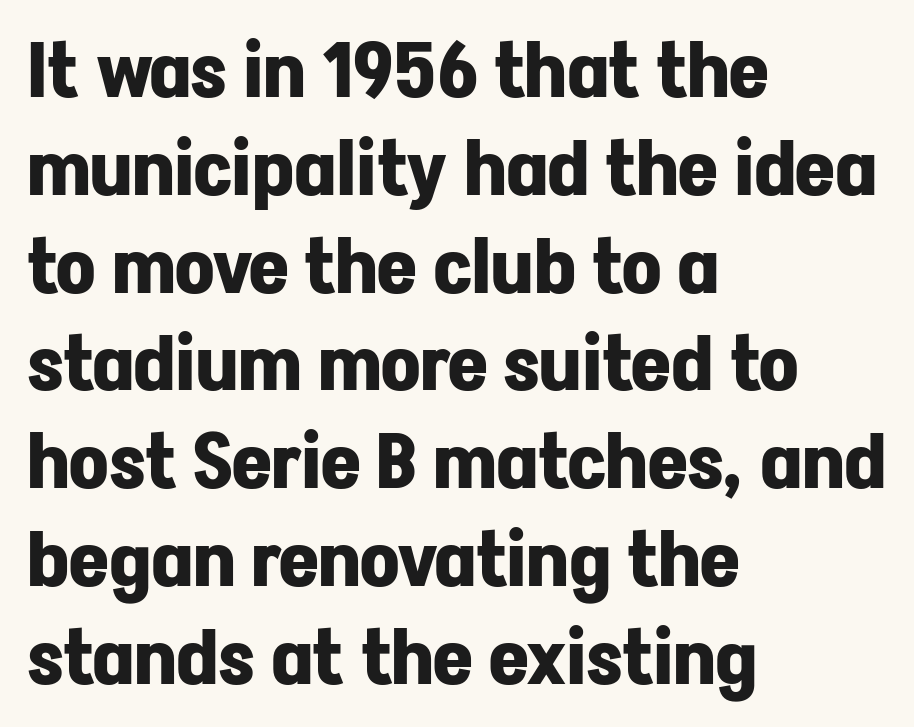
Q: Is the text bold? A: Yes.
Q: Is the text italic (slanted)? A: No, it is upright.
Q: Is the typeface a serif or a sans-serif typeface? A: Sans-serif.
Q: Is the text underlined? A: No.
Q: How is the paragraph aligned? A: Left-aligned.
Q: Is the spacing between letters normal or unusually wide? A: Normal.
Q: Is the spacing between lines tight, normal or loose? A: Normal.
Q: Width (condensed, normal, or wide)? A: Normal.
Q: Stroke contrast? A: Low.
Q: x-height? A: Medium.
Q: Monospaced? A: No.
